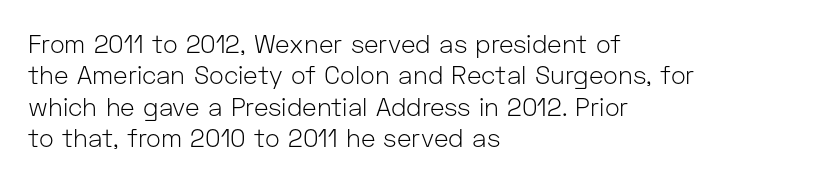
Q: Is the text bold? A: No.
Q: Is the text italic (slanted)? A: No, it is upright.
Q: Is the text underlined? A: No.
Q: How is the paragraph aligned? A: Left-aligned.
Q: Is the spacing between letters normal or unusually wide? A: Normal.
Q: Is the spacing between lines tight, normal or loose? A: Normal.
